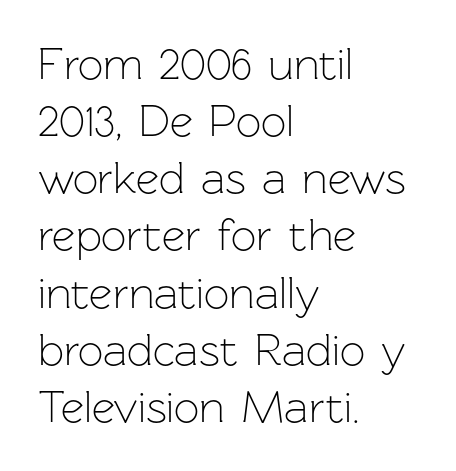
Q: Is the text bold? A: No.
Q: Is the text italic (slanted)? A: No, it is upright.
Q: Is the typeface a serif or a sans-serif typeface? A: Sans-serif.
Q: Is the text underlined? A: No.
Q: How is the paragraph aligned? A: Left-aligned.
Q: Is the spacing between letters normal or unusually wide? A: Normal.
Q: Is the spacing between lines tight, normal or loose? A: Normal.
Q: Width (condensed, normal, or wide)? A: Normal.
Q: Stroke contrast? A: Low.
Q: x-height? A: Medium.
Q: Monospaced? A: No.
